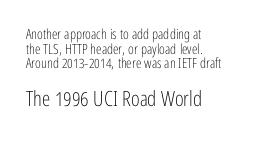
The image shows 21 px text type, upright; set left-aligned, tight line spacing (1.05x), normal letter spacing, not underlined; the second (bottom) block is 1.5x larger.
